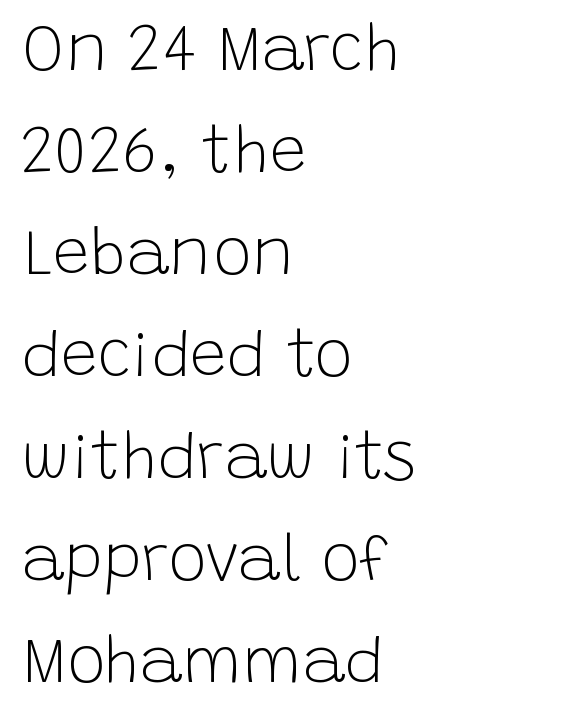
The image shows 65 px light sans-serif type, upright; set left-aligned, normal line spacing (1.57x), normal letter spacing, not underlined; low stroke contrast and a large x-height.
